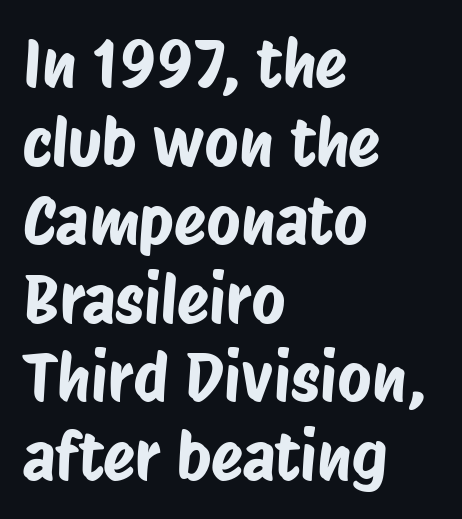
The image shows 66 px condensed sans-serif type; set left-aligned, line spacing 1.19x, normal letter spacing, not underlined; low stroke contrast and a large x-height.
